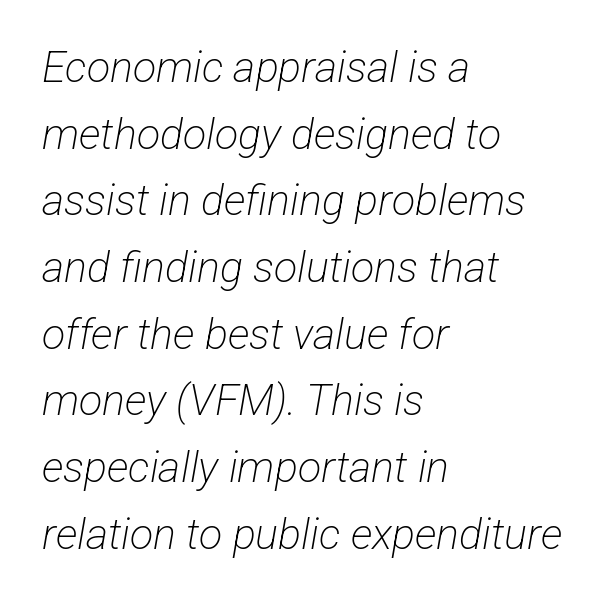
Q: Is the text bold? A: No.
Q: Is the typeface a serif or a sans-serif typeface? A: Sans-serif.
Q: Is the text underlined? A: No.
Q: How is the paragraph aligned? A: Left-aligned.
Q: Is the spacing between letters normal or unusually wide? A: Normal.
Q: Is the spacing between lines tight, normal or loose? A: Normal.
Q: Width (condensed, normal, or wide)? A: Condensed.
Q: Stroke contrast? A: Low.
Q: x-height? A: Medium.
Q: Monospaced? A: No.
